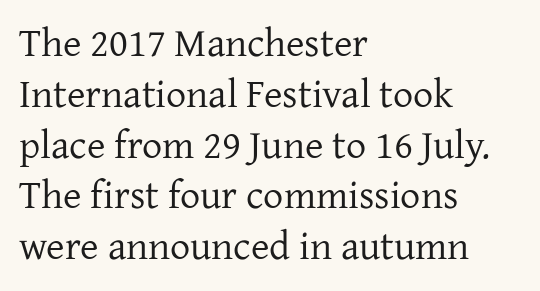
The rendering uses a moderate line-height, typical for paragraphs. The passage shown is typeset with a serif family. This sample has the flowing, uneven cadence of proportional lettering. The glyphs are unaccompanied by any horizontal stroke below them.
